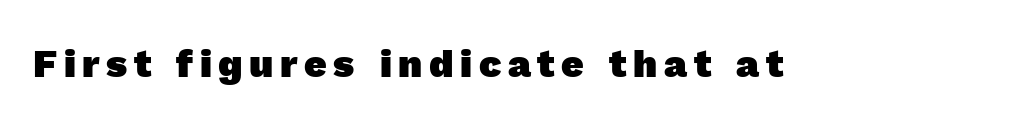
Q: Is the text bold? A: Yes.
Q: Is the typeface a serif or a sans-serif typeface? A: Sans-serif.
Q: Is the text underlined? A: No.
Q: Width (condensed, normal, or wide)? A: Normal.
Q: x-height? A: Medium.
Q: Monospaced? A: No.
